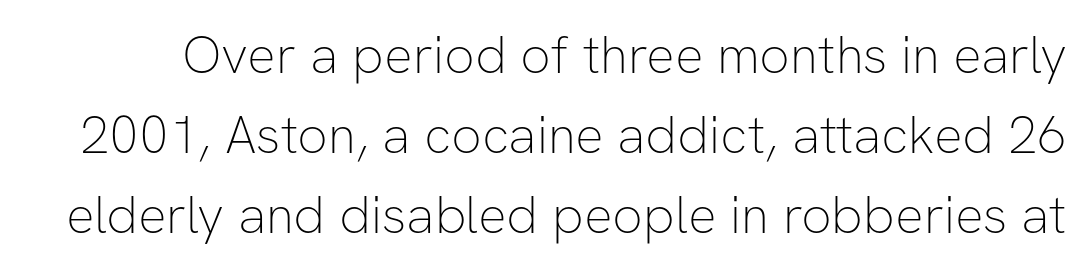
{"serif": "no", "italic": "no", "bold": "no", "weight": "thin", "width": "normal", "stroke_contrast": "low", "x_height": "medium", "monospaced": "no", "underline": "no", "line_spacing": "normal", "line_spacing_ratio": 1.51, "letter_spacing": "normal", "letter_spacing_em": 0.0, "glyph_px": 53}
